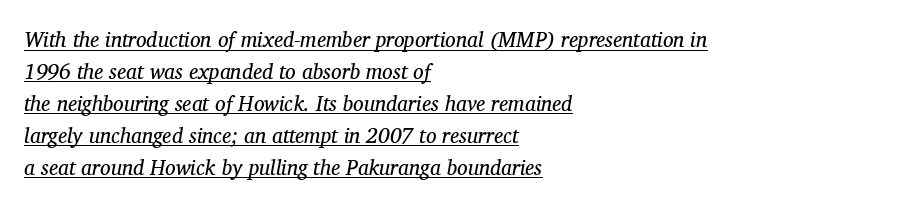
The image shows 21 px text type, italic (leaning right); set left-aligned, normal line spacing (1.52x), normal letter spacing, underlined.
